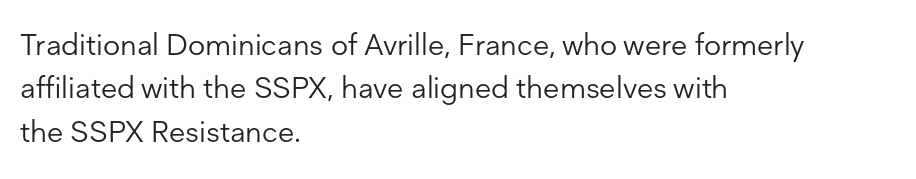
The image shows 30 px light sans-serif type, upright; set left-aligned, normal line spacing (1.45x), normal letter spacing, not underlined; low stroke contrast and a medium x-height.
